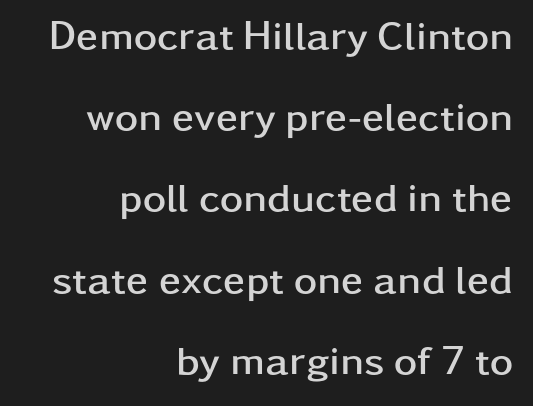
The image shows 40 px semibold, wide sans-serif type, upright; set right-aligned, loose line spacing (2.03x), normal letter spacing, not underlined; low stroke contrast and a medium x-height.
